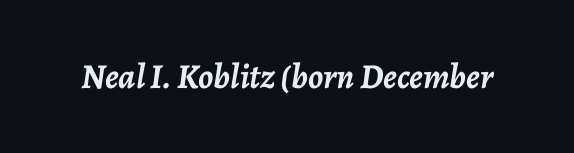
The image shows 35 px semibold type, italic (leaning right); set normal letter spacing, not underlined; low stroke contrast and a medium x-height.
